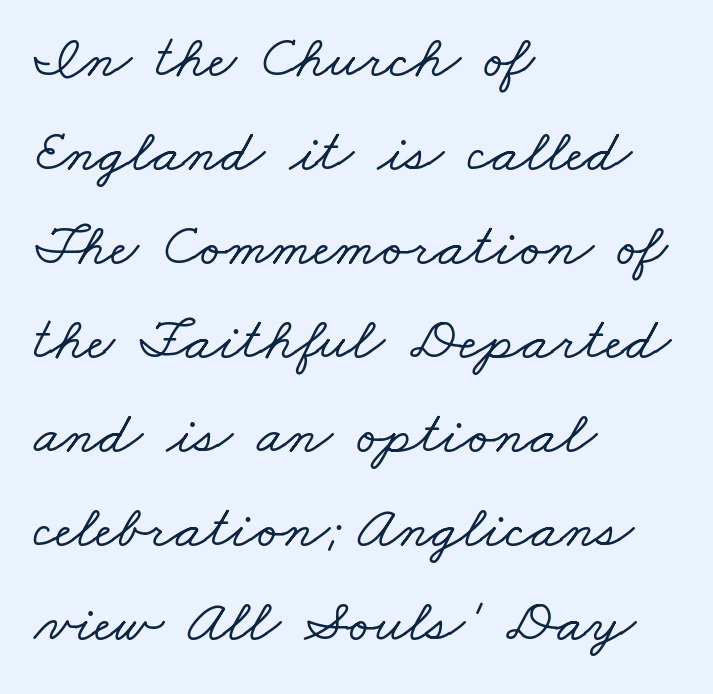
These lines are set flush left with a ragged right edge. The letterforms sit shoulder to shoulder at normal distance. A normal amount of white space separates one row of letters from the next. I'd call this a serif setting — the letters wear small feet. No word sits above an underline. Is this a fixed-width face? No — the glyphs have proportional, varying widths.
